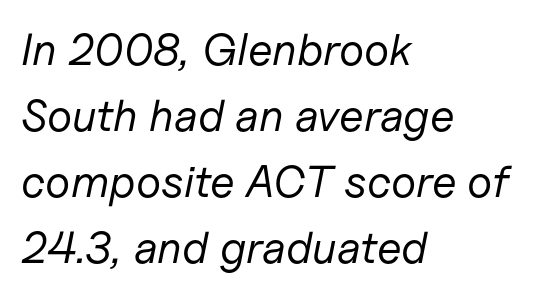
Varying glyph widths throughout — classic text-font behaviour. The typesetting does not lean heavy: it is not bold. This rendering features lettering with no underline. These lines keep a tight, regular rhythm from letter to letter. Each new line begins a customary step beneath the previous one. Every character sits at an angle, as italics do.
